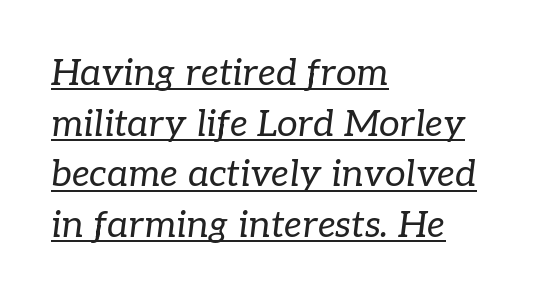
{"serif": "yes", "italic": "yes", "lean": "right", "slant_degrees": 7, "bold": "no", "weight": "regular", "width": "normal", "stroke_contrast": "low", "x_height": "medium", "monospaced": "no", "underline": "yes", "align": "left", "line_spacing": "normal", "line_spacing_ratio": 1.37, "letter_spacing": "normal", "letter_spacing_em": 0.0, "glyph_px": 37}
